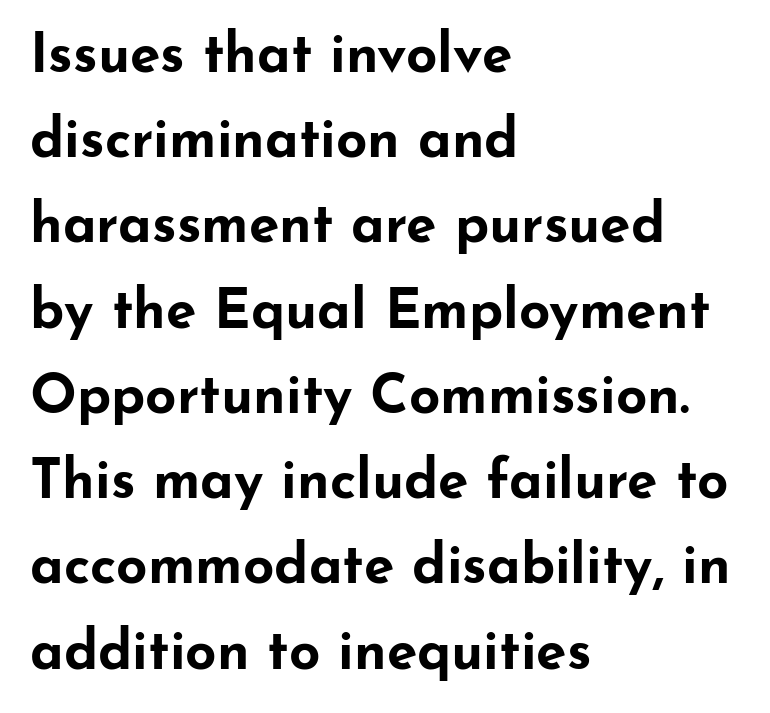
{"serif": "no", "italic": "no", "bold": "yes", "weight": "bold", "width": "wide", "stroke_contrast": "low", "x_height": "small", "monospaced": "no", "underline": "no", "align": "left", "line_spacing": "normal", "line_spacing_ratio": 1.55, "letter_spacing": "normal", "letter_spacing_em": 0.0, "glyph_px": 55}
